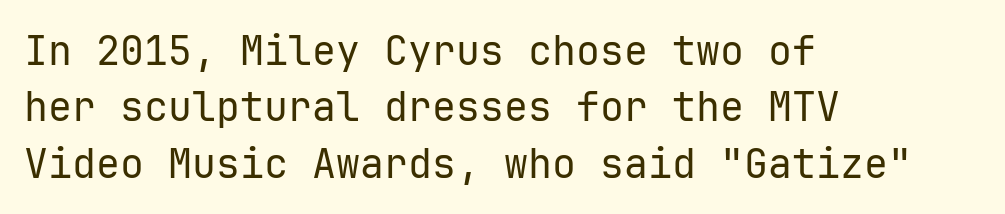
The image shows 40 px regular-weight sans-serif type, upright, monospaced; set left-aligned, normal line spacing (1.41x), normal letter spacing, not underlined; low stroke contrast and a medium x-height.
